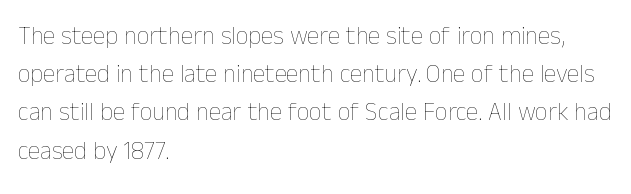
{"italic": "no", "bold": "no", "underline": "no", "align": "left", "line_spacing": "normal", "line_spacing_ratio": 1.53, "letter_spacing": "normal", "letter_spacing_em": 0.0, "glyph_px": 25}
